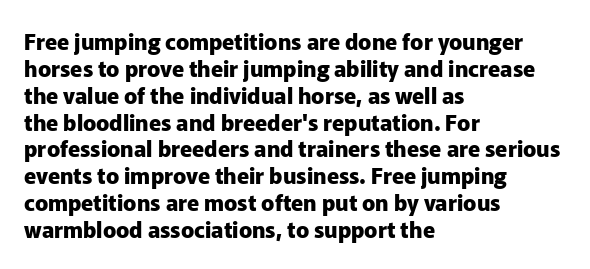
A typesetter would mark this as roman, not italic. What stands out about the letter spacing? Nothing — it is the standard amount. The baseline area is clear. Caption: bold face, heavy strokes.
